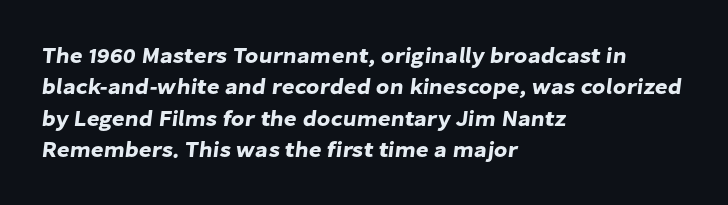
{"underline": "no", "align": "left", "line_spacing": "normal", "line_spacing_ratio": 1.43, "letter_spacing": "normal", "letter_spacing_em": 0.0, "glyph_px": 22}
